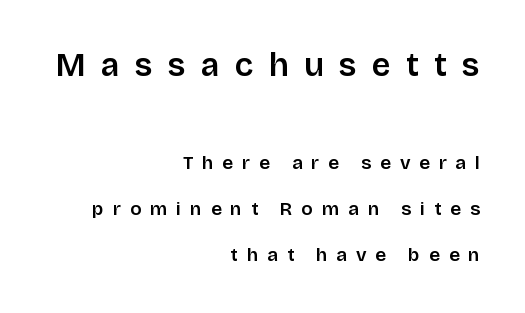
The image shows 33 px semibold sans-serif type, upright; set right-aligned, loose line spacing (2.42x), unusually wide letter spacing (+0.46 em), not underlined; the first (top) block is 1.74x larger; low stroke contrast and a large x-height.
